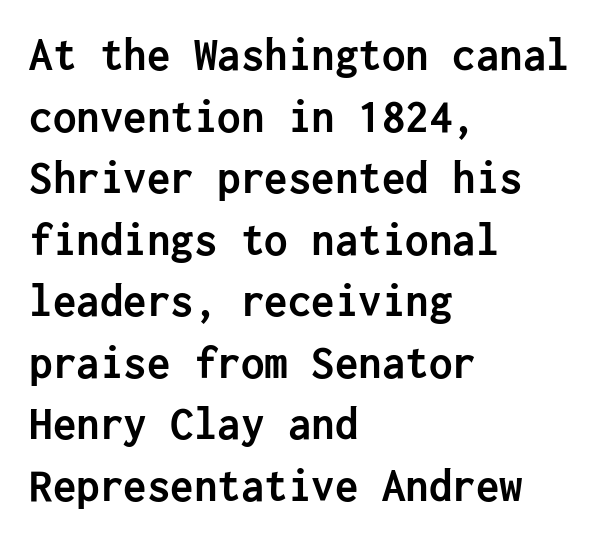
{"serif": "no", "italic": "no", "bold": "yes", "weight": "semibold", "width": "normal", "stroke_contrast": "low", "x_height": "medium", "underline": "no", "align": "left", "line_spacing": "normal", "line_spacing_ratio": 1.31, "letter_spacing": "normal", "letter_spacing_em": 0.0, "glyph_px": 47}
